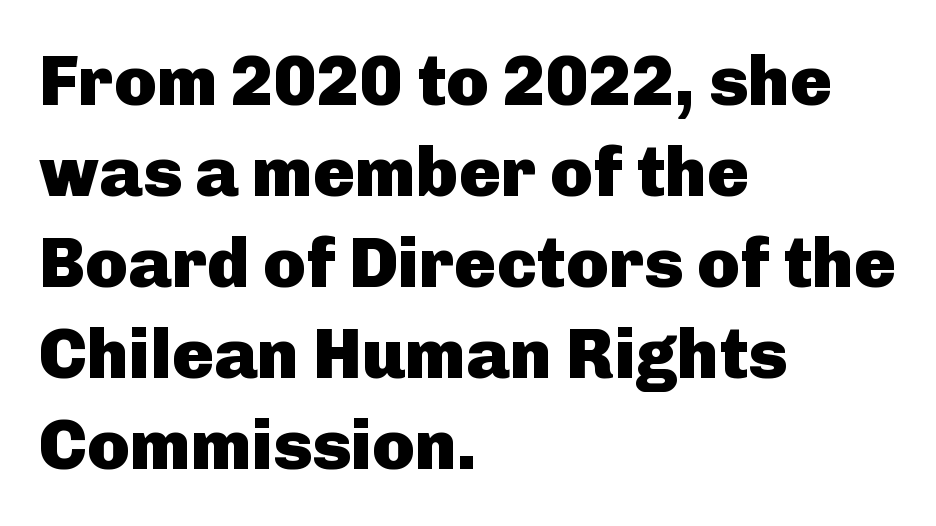
Here the glyphs are tracked normally, forming tight word shapes. Weight check: bold — yes, fully. Looks like regular typesetting: each glyph gets only the width it needs. Visually the block forms a straight wall on the left and a jagged coastline on the right. A typesetter would call this leading conventional body-copy spacing.
